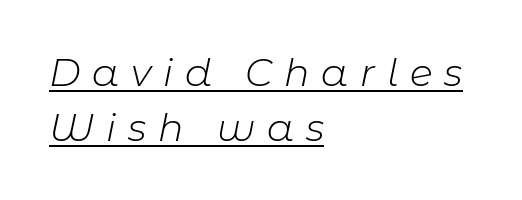
Q: Is the text bold? A: No.
Q: Is the text italic (slanted)? A: Yes, it leans right by about 11 degrees.
Q: Is the text underlined? A: Yes.
Q: How is the paragraph aligned? A: Left-aligned.
Q: Is the spacing between letters normal or unusually wide? A: Unusually wide.
Q: Is the spacing between lines tight, normal or loose? A: Normal.
Q: Width (condensed, normal, or wide)? A: Normal.
Q: Stroke contrast? A: Low.
Q: x-height? A: Medium.
Q: Monospaced? A: No.
